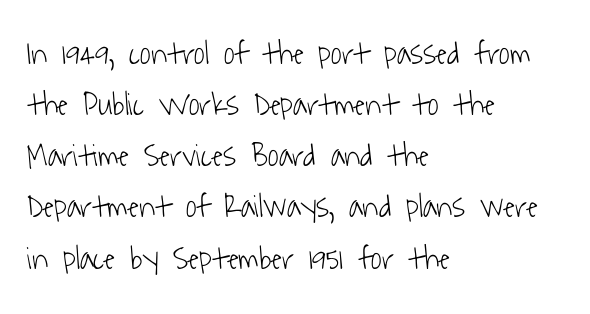
The image shows 33 px light, condensed sans-serif type; set left-aligned, normal line spacing (1.55x), normal letter spacing, not underlined; low stroke contrast and a medium x-height.
